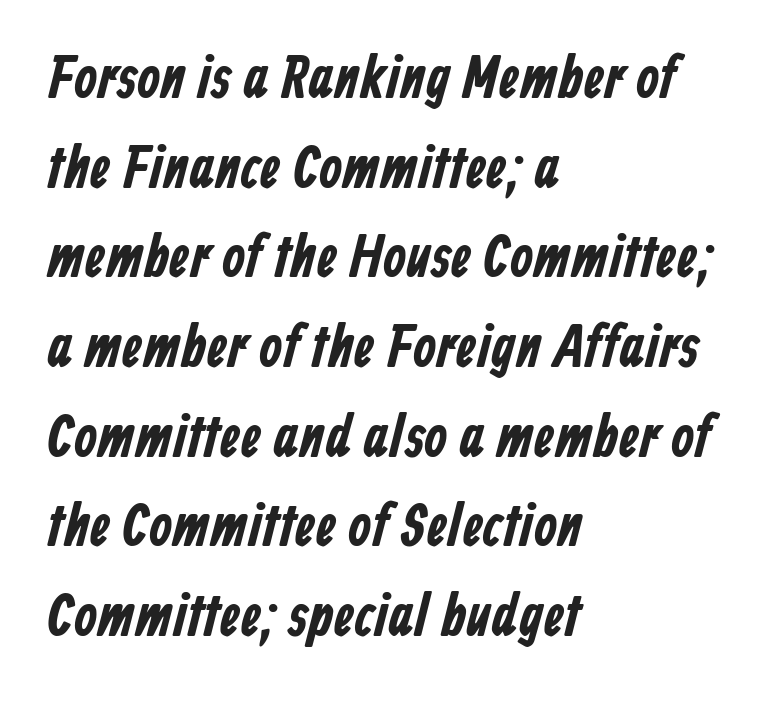
Q: Is the typeface a serif or a sans-serif typeface? A: Sans-serif.
Q: Is the text underlined? A: No.
Q: How is the paragraph aligned? A: Left-aligned.
Q: Is the spacing between letters normal or unusually wide? A: Normal.
Q: Is the spacing between lines tight, normal or loose? A: Normal.
Q: Width (condensed, normal, or wide)? A: Condensed.
Q: Stroke contrast? A: Low.
Q: x-height? A: Medium.
Q: Monospaced? A: No.
